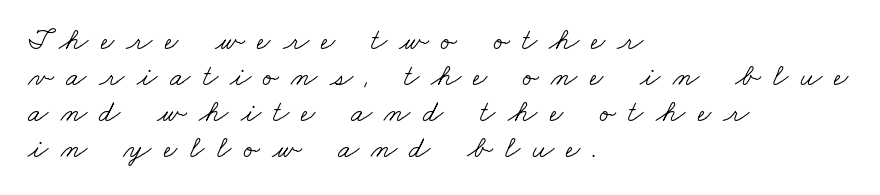
Q: Is the text bold? A: No.
Q: Is the typeface a serif or a sans-serif typeface? A: Serif.
Q: Is the text underlined? A: No.
Q: How is the paragraph aligned? A: Left-aligned.
Q: Is the spacing between letters normal or unusually wide? A: Unusually wide.
Q: Width (condensed, normal, or wide)? A: Wide.
Q: Stroke contrast? A: Low.
Q: x-height? A: Small.
Q: Monospaced? A: No.
